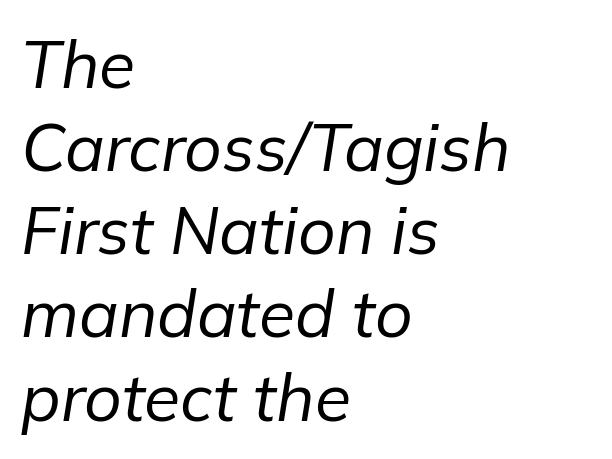
{"italic": "yes", "lean": "right", "slant_degrees": 9, "bold": "no", "weight": "regular", "width": "normal", "stroke_contrast": "low", "x_height": "medium", "monospaced": "no", "underline": "no", "align": "left", "line_spacing": "normal", "line_spacing_ratio": 1.26, "letter_spacing": "normal", "letter_spacing_em": 0.0, "glyph_px": 66}
